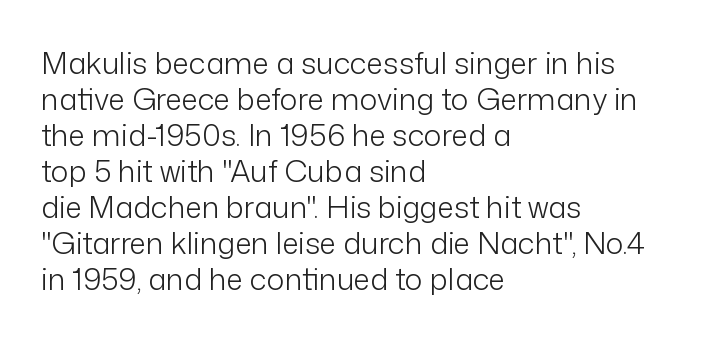
The image shows 30 px light sans-serif type, upright; set left-aligned, line spacing 1.2x, normal letter spacing, not underlined; low stroke contrast and a medium x-height.
